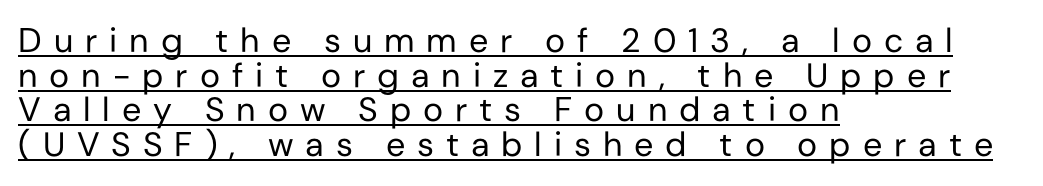
The passage shown is typed in a proportional face where columns would drift. Leading is clearly below the norm, producing a dense column. Someone cranked the tracking dial way up on this one. Students, observe the line beneath the letters — that is underlining. Does the copy run flush right? No — it runs flush left. Think standard paragraph weight, or any step lighter than that.
